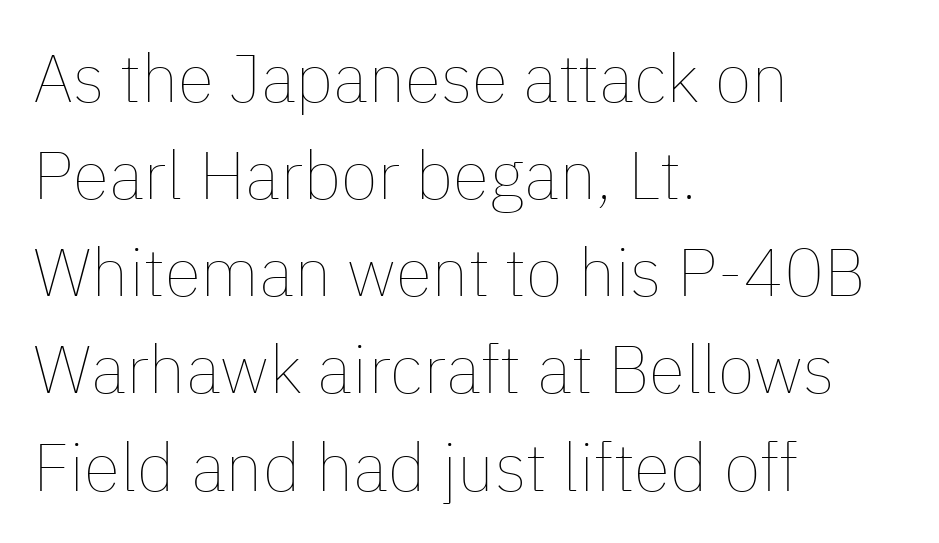
The image shows 67 px thin type, upright; set left-aligned, normal line spacing (1.45x), normal letter spacing, not underlined; low stroke contrast and a medium x-height.
